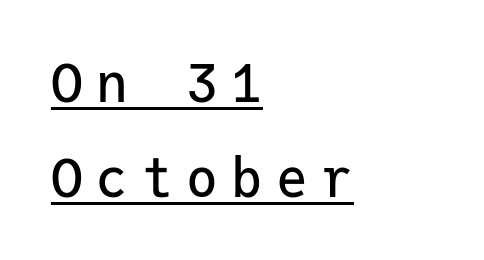
Q: Is the text italic (slanted)? A: No, it is upright.
Q: Is the typeface a serif or a sans-serif typeface? A: Sans-serif.
Q: Is the text underlined? A: Yes.
Q: How is the paragraph aligned? A: Left-aligned.
Q: Is the spacing between letters normal or unusually wide? A: Unusually wide.
Q: Width (condensed, normal, or wide)? A: Normal.
Q: Stroke contrast? A: Low.
Q: x-height? A: Medium.
Q: Monospaced? A: Yes.
